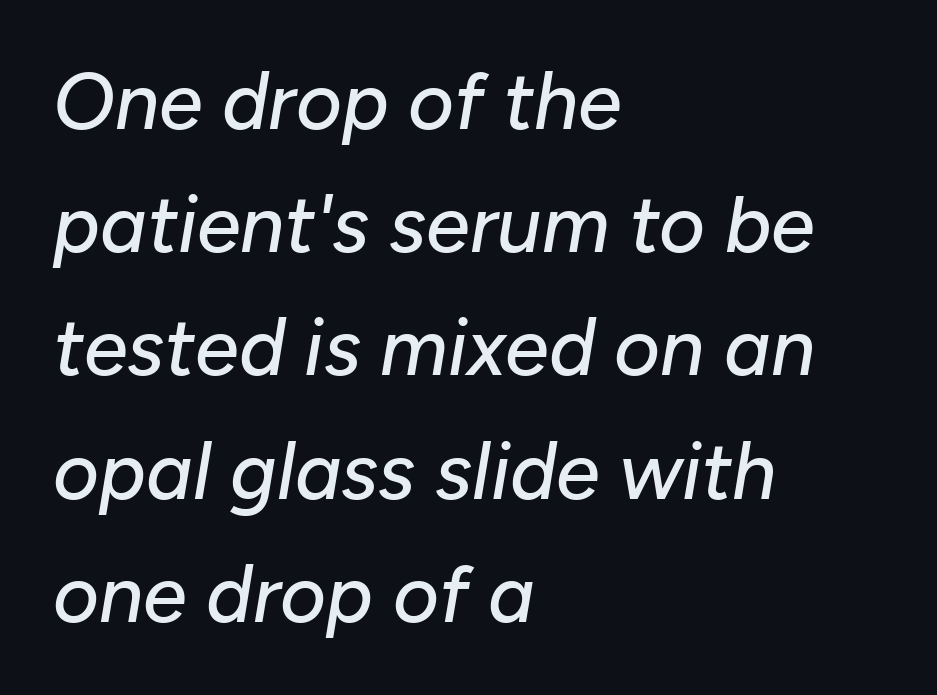
Q: Is the text italic (slanted)? A: Yes, it leans right by about 10 degrees.
Q: Is the text underlined? A: No.
Q: How is the paragraph aligned? A: Left-aligned.
Q: Is the spacing between letters normal or unusually wide? A: Normal.
Q: Is the spacing between lines tight, normal or loose? A: Normal.
Q: Width (condensed, normal, or wide)? A: Normal.
Q: Stroke contrast? A: Low.
Q: x-height? A: Medium.
Q: Monospaced? A: No.
